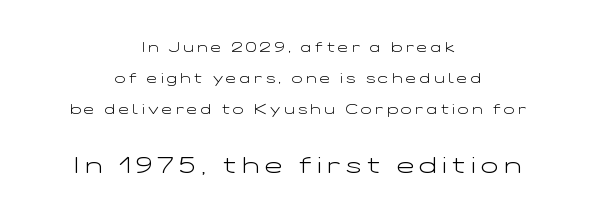
{"italic": "no", "bold": "no", "underline": "no", "align": "center", "line_spacing": "loose", "line_spacing_ratio": 2.22, "letter_spacing": "wide", "letter_spacing_em": 0.25, "larger_block": "second", "size_ratio": 1.64, "glyph_px": 23}
